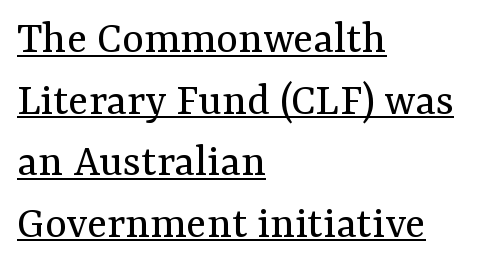
{"serif": "yes", "italic": "no", "bold": "no", "weight": "regular", "width": "normal", "stroke_contrast": "medium", "x_height": "medium", "monospaced": "no", "underline": "yes", "align": "left", "line_spacing": "normal", "line_spacing_ratio": 1.31, "letter_spacing": "normal", "letter_spacing_em": 0.0, "glyph_px": 47}
